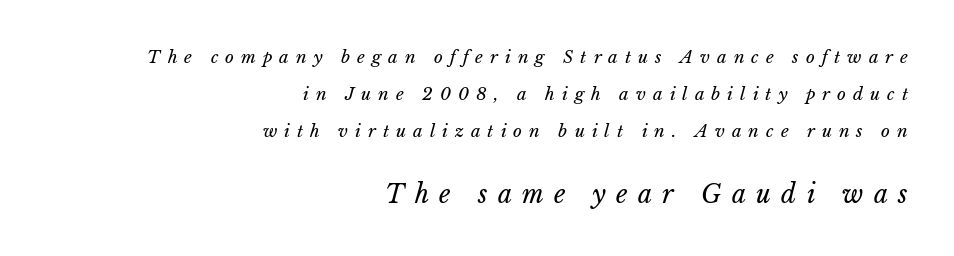
Q: Is the text bold? A: No.
Q: Is the text italic (slanted)? A: Yes, it leans right by about 15 degrees.
Q: Is the text underlined? A: No.
Q: How is the paragraph aligned? A: Right-aligned.
Q: Is the spacing between letters normal or unusually wide? A: Unusually wide.
Q: Is the spacing between lines tight, normal or loose? A: Loose.
Q: Which block of text is set in a larger size, the first (top) or the second (bottom)? A: The second (bottom) one.
